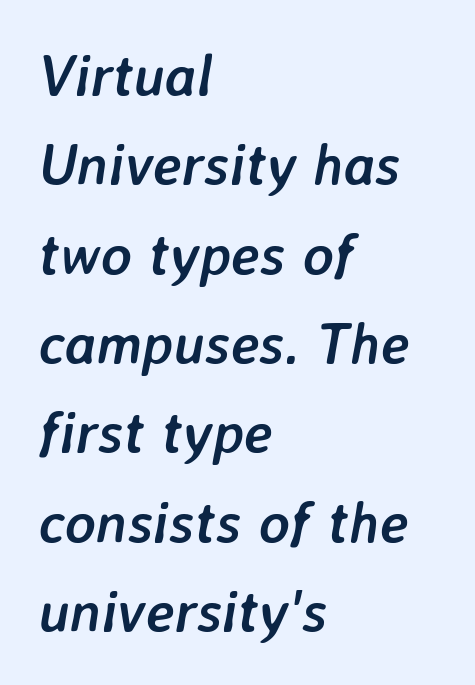
The image shows 58 px semibold type, italic (leaning right); set left-aligned, normal line spacing (1.54x), normal letter spacing, not underlined; low stroke contrast and a medium x-height.
